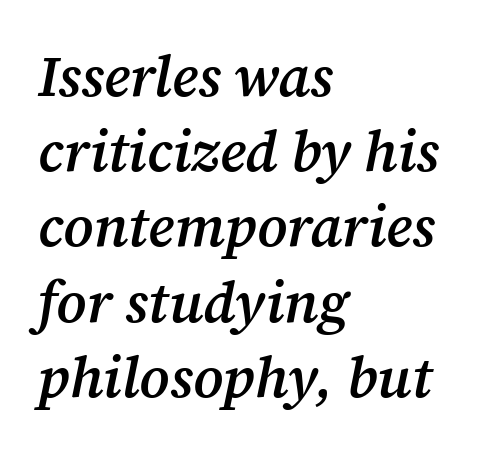
The line texture is even and compact thanks to regular tracking. Teacher's note: observe the even left margin — that is flush-left alignment. Is the type slanted? Yes — the strokes lean at a clear angle. Regarding serifs, this sample has them.
